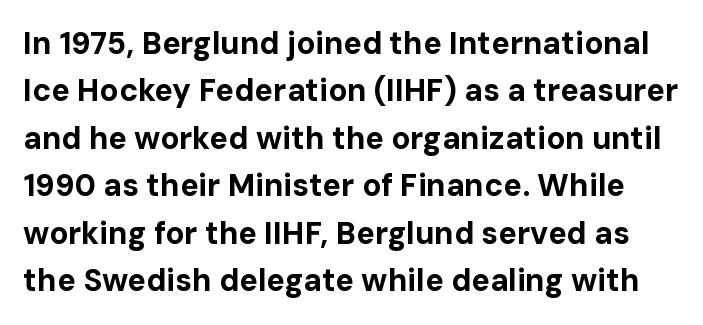
{"serif": "no", "italic": "no", "bold": "yes", "weight": "bold", "width": "normal", "stroke_contrast": "low", "x_height": "medium", "monospaced": "no", "underline": "no", "line_spacing": "normal", "line_spacing_ratio": 1.53, "letter_spacing": "normal", "letter_spacing_em": 0.0, "glyph_px": 31}
